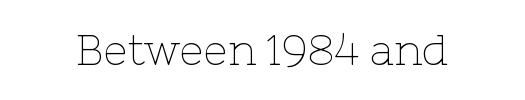
Q: Is the text bold? A: No.
Q: Is the text italic (slanted)? A: No, it is upright.
Q: Is the typeface a serif or a sans-serif typeface? A: Serif.
Q: Is the text underlined? A: No.
Q: Is the spacing between letters normal or unusually wide? A: Normal.
Q: Width (condensed, normal, or wide)? A: Normal.
Q: Stroke contrast? A: Low.
Q: x-height? A: Medium.
Q: Monospaced? A: No.
